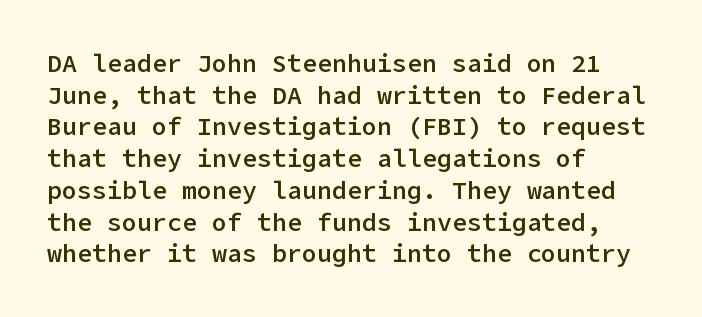
{"italic": "no", "bold": "semi", "underline": "no", "align": "left", "line_spacing": "normal", "line_spacing_ratio": 1.27, "letter_spacing": "normal", "letter_spacing_em": 0.0, "glyph_px": 25}
